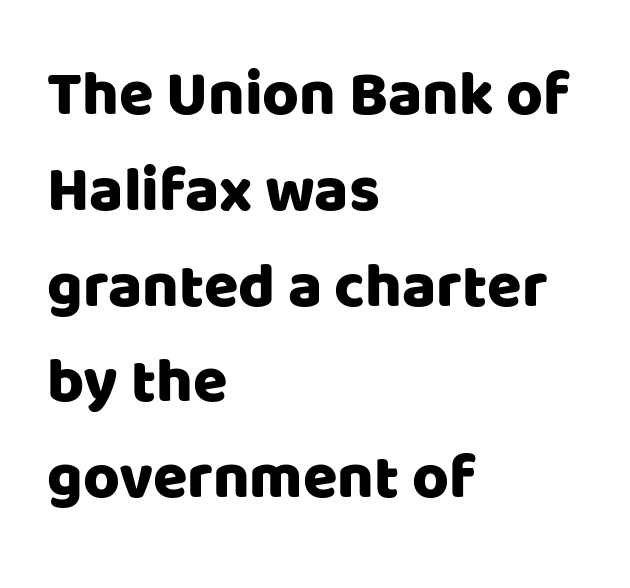
Q: Is the text italic (slanted)? A: No, it is upright.
Q: Is the typeface a serif or a sans-serif typeface? A: Sans-serif.
Q: Is the text underlined? A: No.
Q: How is the paragraph aligned? A: Left-aligned.
Q: Is the spacing between letters normal or unusually wide? A: Normal.
Q: Is the spacing between lines tight, normal or loose? A: Normal.
Q: Width (condensed, normal, or wide)? A: Normal.
Q: Stroke contrast? A: Low.
Q: x-height? A: Large.
Q: Monospaced? A: No.
